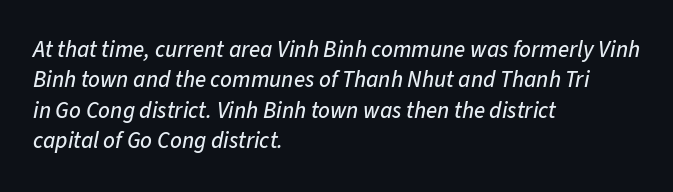
{"italic": "yes", "lean": "right", "slant_degrees": 11, "underline": "no", "align": "left", "line_spacing": "normal", "line_spacing_ratio": 1.32, "letter_spacing": "normal", "letter_spacing_em": 0.0, "glyph_px": 23}
